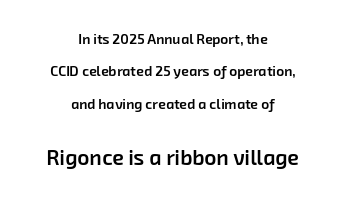
The image shows 21 px text type; set centered, loose line spacing (2.32x), normal letter spacing, not underlined; the second (bottom) block is 1.5x larger.
